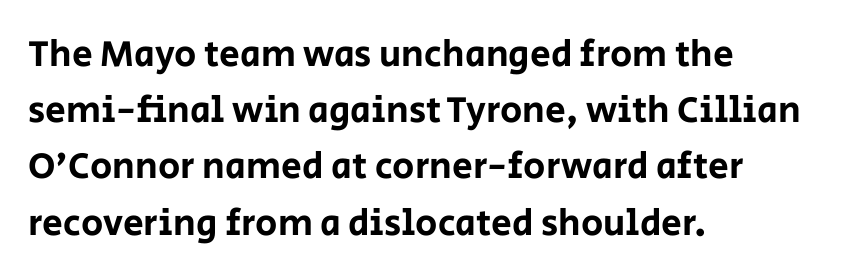
The image shows 37 px sans-serif type, upright; set left-aligned, normal line spacing (1.52x), normal letter spacing, not underlined; low stroke contrast and a large x-height.
